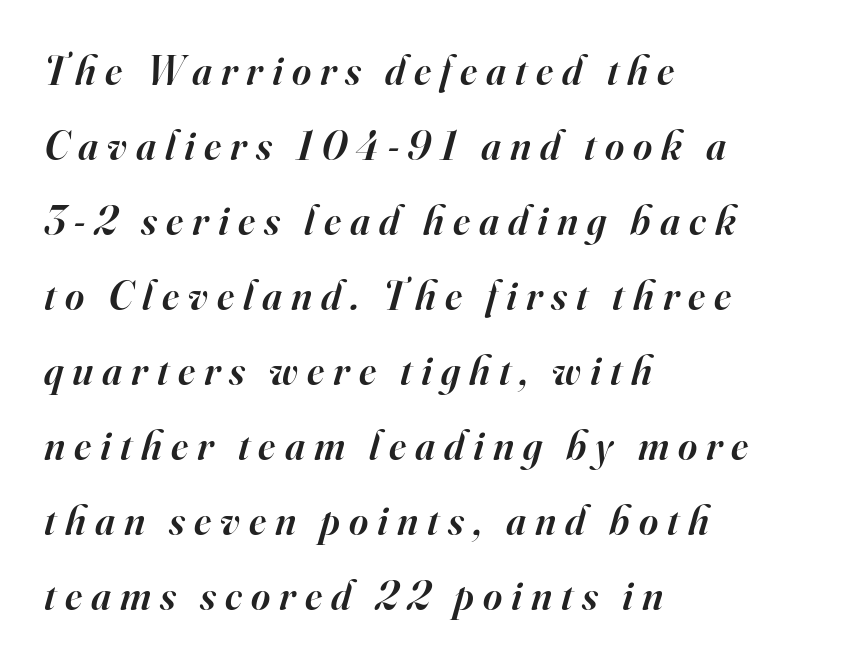
Notice the strokes are somewhat thickened but not fully heavy: this is a semibold. Left-aligned paragraph, ragged on the right. Beneath every word, the page is bare. The specimen reads as italic at a glance. Spacing between characters has been opened up far beyond the box default. Varying glyph widths throughout — classic text-font behaviour.
